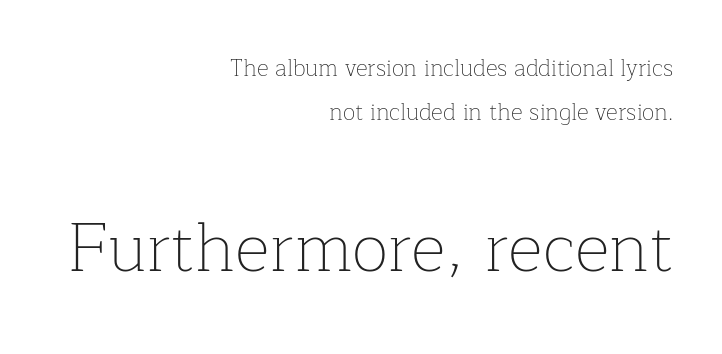
{"serif": "yes", "italic": "no", "bold": "no", "weight": "thin", "width": "normal", "stroke_contrast": "low", "x_height": "medium", "monospaced": "no", "underline": "no", "align": "right", "line_spacing": "loose", "line_spacing_ratio": 1.92, "letter_spacing": "normal", "letter_spacing_em": 0.0, "larger_block": "second", "size_ratio": 2.96, "glyph_px": 68}
